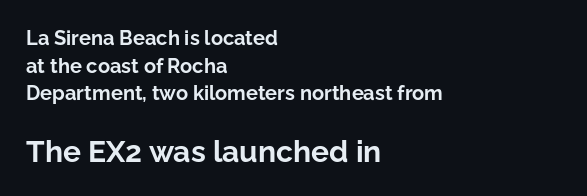
The passage shown is typed in a proportional face where columns would drift. How are the letters spaced? Ordinarily, with no added tracking. As a designer I'd log this as weight 700, bold. Typesetter's note — lower block bumped up in size, upper block left smaller. Interline gaps are of average width in this sample. Honestly, there is no underline to notice here at all.
